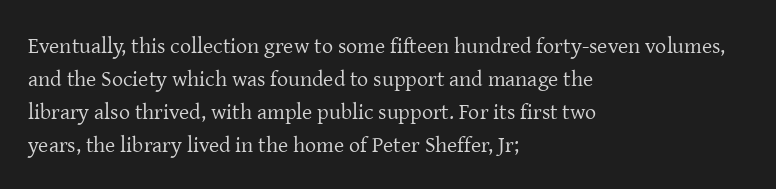
Q: Is the text bold? A: No.
Q: Is the text italic (slanted)? A: No, it is upright.
Q: Is the text underlined? A: No.
Q: How is the paragraph aligned? A: Left-aligned.
Q: Is the spacing between letters normal or unusually wide? A: Normal.
Q: Is the spacing between lines tight, normal or loose? A: Normal.
